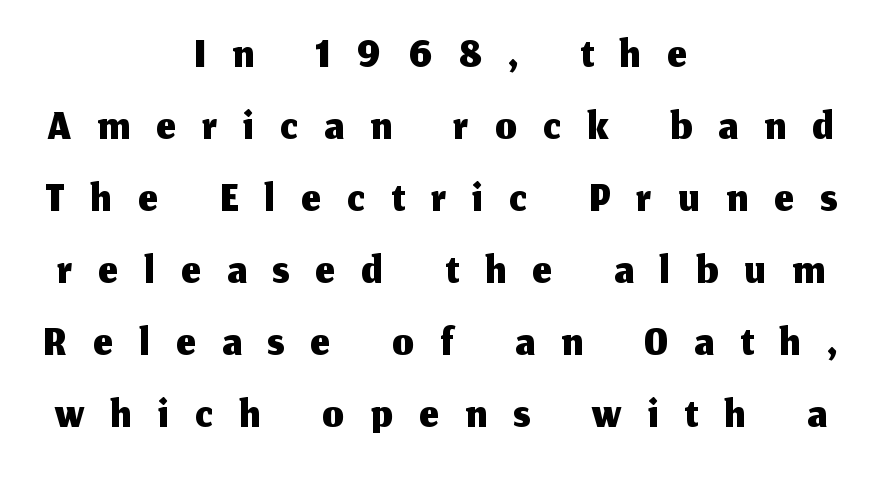
Ascenders rise straight up at ninety degrees. Glance below the letters and you will spot only blank space. Caption: expanded tracking, letters set apart. Successive baselines arrive quickly, one right under another. A typesetter would label this face a sans. The typesetter chose a symmetrical, centered arrangement here.
